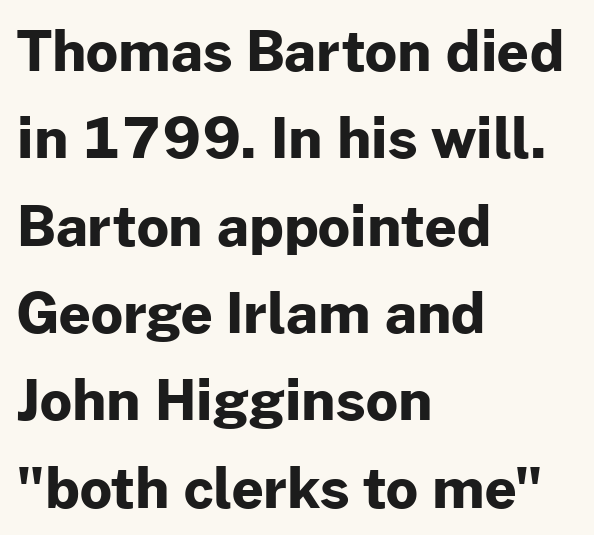
Its strokes are broad and dark, the hallmark of bold type. What kind of face is this? One without serifs — a sans. The space directly below the letters is spotless. Does the lettering tilt? It doesn't — this is upright. There is no visible air inserted between adjacent glyphs. The letters advance in unequal steps, a hallmark of proportional type.
